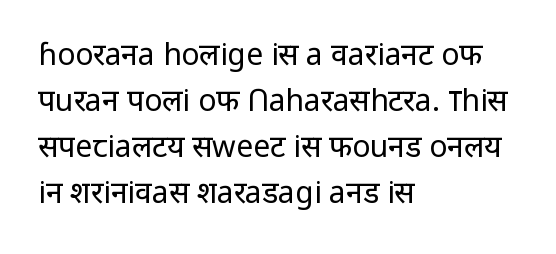
{"serif": "no", "italic": "no", "bold": "no", "weight": "regular", "width": "normal", "stroke_contrast": "low", "x_height": "medium", "monospaced": "no", "underline": "no", "align": "left", "line_spacing": "normal", "line_spacing_ratio": 1.53, "letter_spacing": "normal", "letter_spacing_em": 0.0, "glyph_px": 30}
